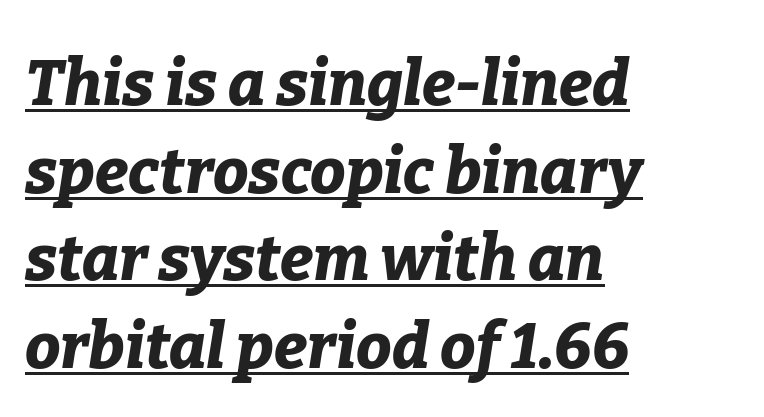
{"italic": "yes", "lean": "right", "slant_degrees": 9, "bold": "yes", "weight": "bold", "width": "normal", "stroke_contrast": "low", "x_height": "medium", "monospaced": "no", "underline": "yes", "align": "left", "line_spacing": "normal", "line_spacing_ratio": 1.39, "letter_spacing": "normal", "letter_spacing_em": 0.0, "glyph_px": 63}
